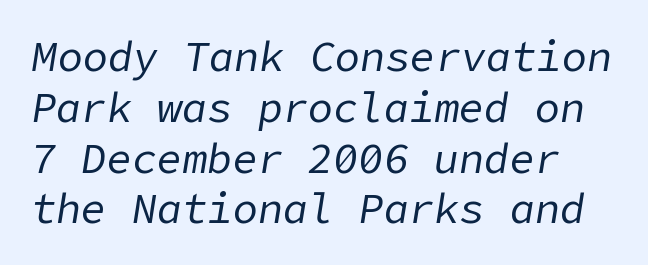
The image shows 42 px regular-weight type, italic (leaning right); set left-aligned, line spacing 1.21x, normal letter spacing, not underlined; low stroke contrast and a medium x-height.
